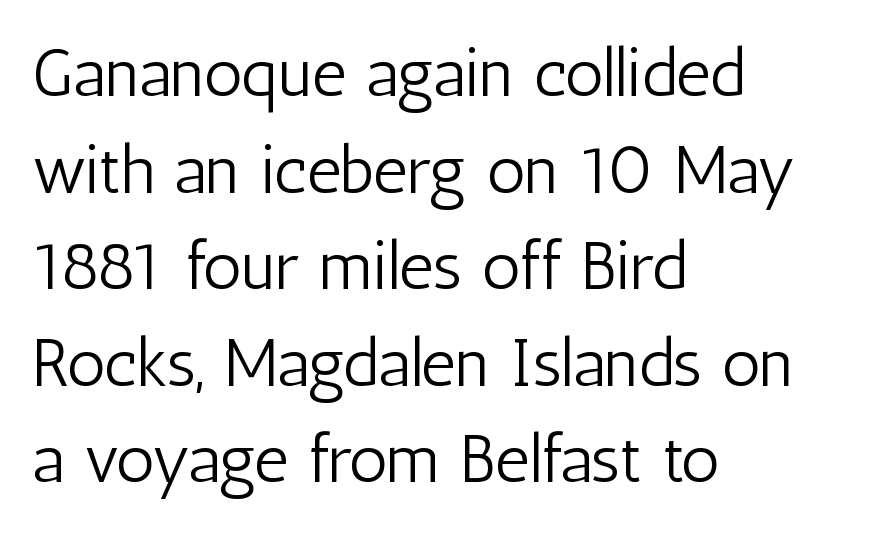
Q: Is the text bold? A: No.
Q: Is the text italic (slanted)? A: No, it is upright.
Q: Is the typeface a serif or a sans-serif typeface? A: Sans-serif.
Q: Is the text underlined? A: No.
Q: How is the paragraph aligned? A: Left-aligned.
Q: Is the spacing between letters normal or unusually wide? A: Normal.
Q: Is the spacing between lines tight, normal or loose? A: Normal.
Q: Width (condensed, normal, or wide)? A: Condensed.
Q: Stroke contrast? A: Low.
Q: x-height? A: Medium.
Q: Monospaced? A: No.
